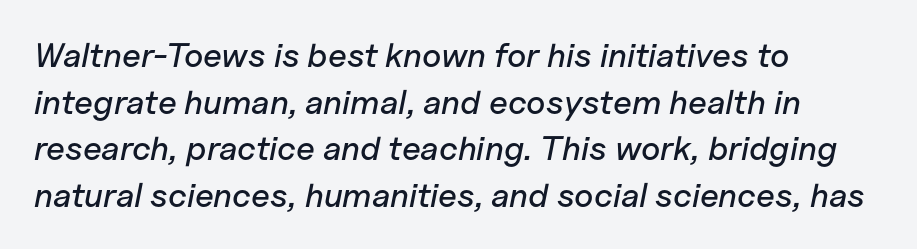
Here the glyphs are tracked normally, forming tight word shapes. What's the leading like? Ordinary, nothing unusual. The passage is arranged the way most books set body copy — flush left. The font's italic variant was chosen for this text.
